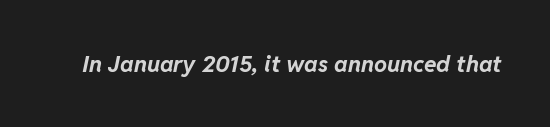
The image shows 23 px bold type, italic (leaning right); set normal letter spacing, not underlined.
